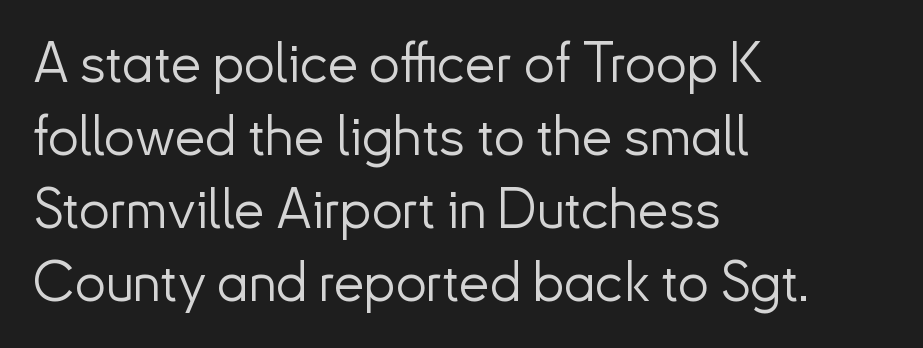
Q: Is the text bold? A: No.
Q: Is the text italic (slanted)? A: No, it is upright.
Q: Is the typeface a serif or a sans-serif typeface? A: Sans-serif.
Q: Is the text underlined? A: No.
Q: How is the paragraph aligned? A: Left-aligned.
Q: Is the spacing between letters normal or unusually wide? A: Normal.
Q: Is the spacing between lines tight, normal or loose? A: Normal.
Q: Width (condensed, normal, or wide)? A: Normal.
Q: Stroke contrast? A: Low.
Q: x-height? A: Small.
Q: Monospaced? A: No.
